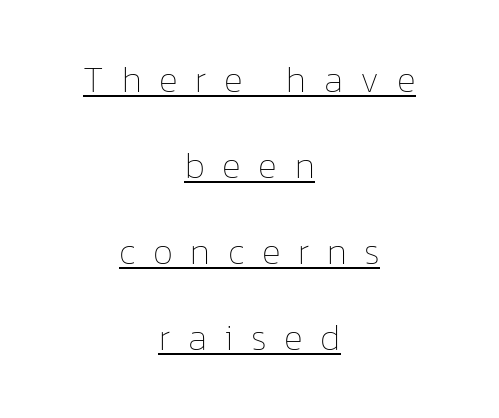
The image shows 36 px thin type, upright; set centered, loose line spacing (2.39x), unusually wide letter spacing (+0.49 em), underlined; low stroke contrast and a medium x-height.
